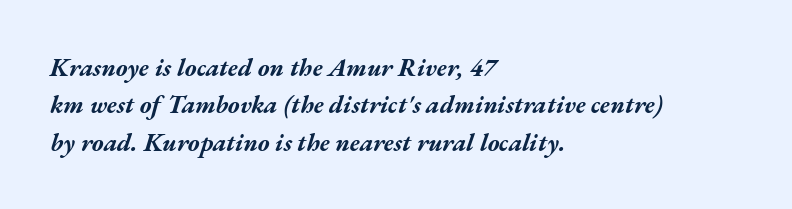
Q: Is the text bold? A: Yes.
Q: Is the text italic (slanted)? A: Yes, it leans right by about 17 degrees.
Q: Is the text underlined? A: No.
Q: How is the paragraph aligned? A: Left-aligned.
Q: Is the spacing between letters normal or unusually wide? A: Normal.
Q: Is the spacing between lines tight, normal or loose? A: Normal.
